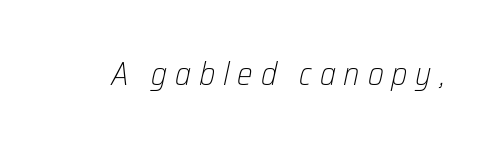
Q: Is the text bold? A: No.
Q: Is the text italic (slanted)? A: Yes, it leans right by about 12 degrees.
Q: Is the text underlined? A: No.
Q: Is the spacing between letters normal or unusually wide? A: Unusually wide.
Q: Width (condensed, normal, or wide)? A: Condensed.
Q: Stroke contrast? A: Low.
Q: x-height? A: Medium.
Q: Monospaced? A: No.
